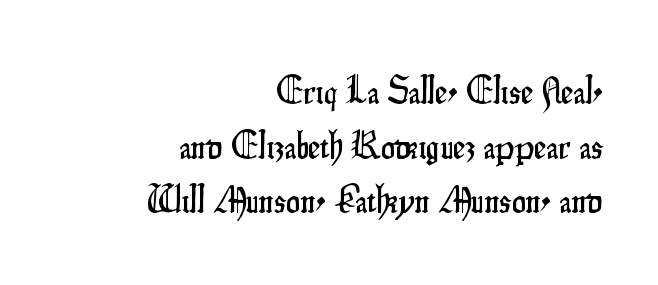
{"serif": "no", "italic": "no", "width": "condensed", "stroke_contrast": "low", "x_height": "small", "monospaced": "no", "underline": "no", "align": "right", "line_spacing": "normal", "line_spacing_ratio": 1.4, "letter_spacing": "normal", "letter_spacing_em": 0.0, "glyph_px": 39}
